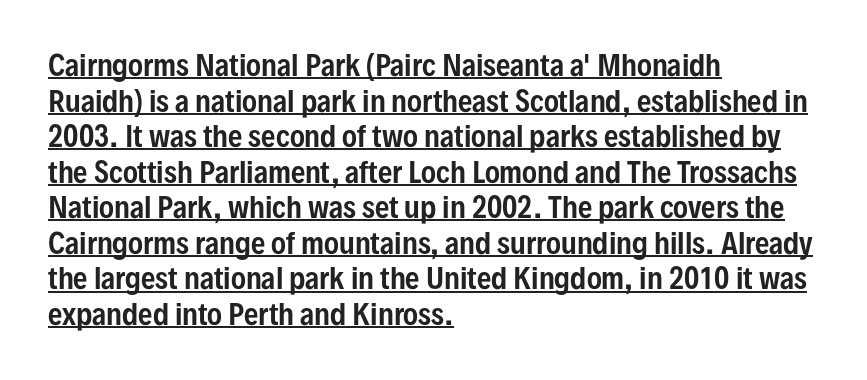
Q: Is the text italic (slanted)? A: No, it is upright.
Q: Is the typeface a serif or a sans-serif typeface? A: Sans-serif.
Q: Is the text underlined? A: Yes.
Q: How is the paragraph aligned? A: Left-aligned.
Q: Is the spacing between letters normal or unusually wide? A: Normal.
Q: Is the spacing between lines tight, normal or loose? A: Normal.
Q: Width (condensed, normal, or wide)? A: Condensed.
Q: Stroke contrast? A: Low.
Q: x-height? A: Medium.
Q: Monospaced? A: No.
